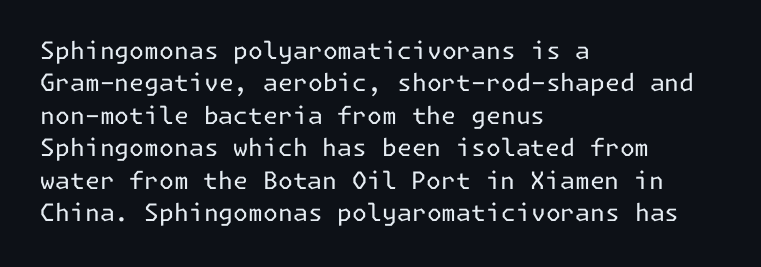
The image shows 24 px text type, upright; set left-aligned, normal line spacing (1.35x), normal letter spacing, not underlined.
